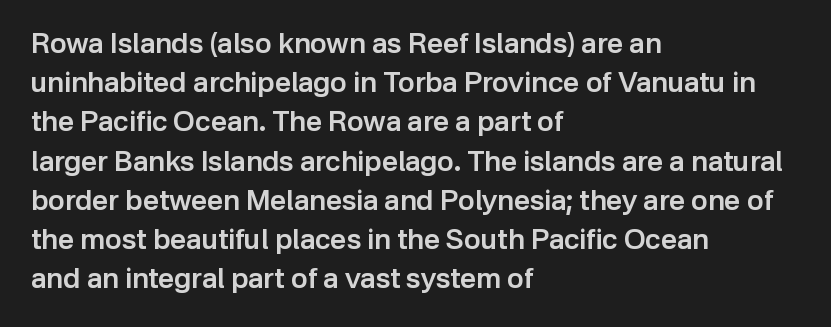
The image shows 28 px semibold sans-serif type, upright; set left-aligned, normal line spacing (1.4x), normal letter spacing, not underlined; low stroke contrast and a medium x-height.
